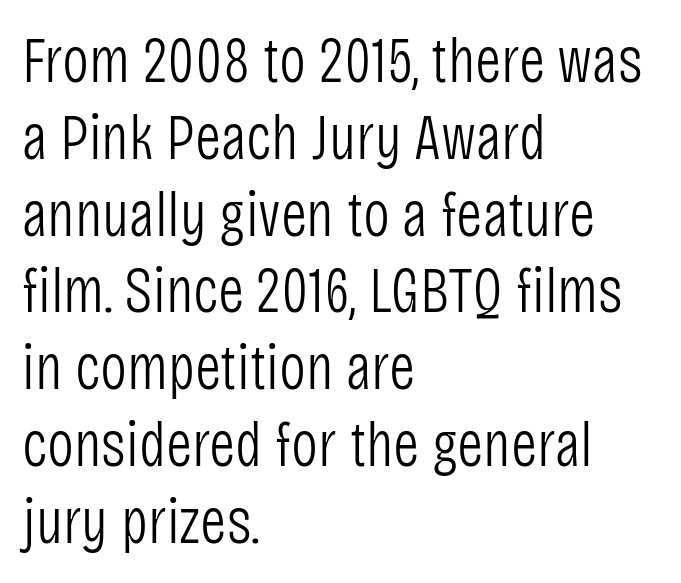
Every character sits straight up, as roman type does. The passage shown is not bold in any degree. Descenders are the only things crossing below the line. The lines are quadded left.
